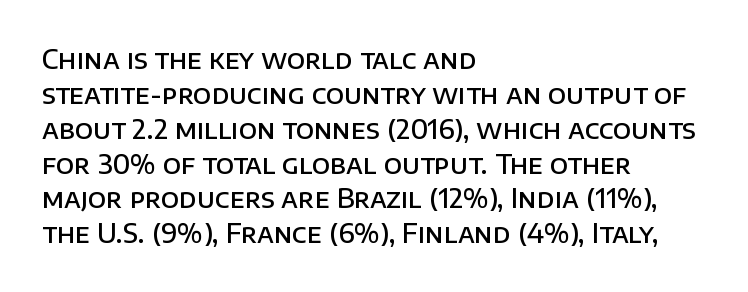
Q: Is the text bold? A: Semi-bold.
Q: Is the text italic (slanted)? A: No, it is upright.
Q: Is the text underlined? A: No.
Q: How is the paragraph aligned? A: Left-aligned.
Q: Is the spacing between letters normal or unusually wide? A: Normal.
Q: Is the spacing between lines tight, normal or loose? A: Normal.
